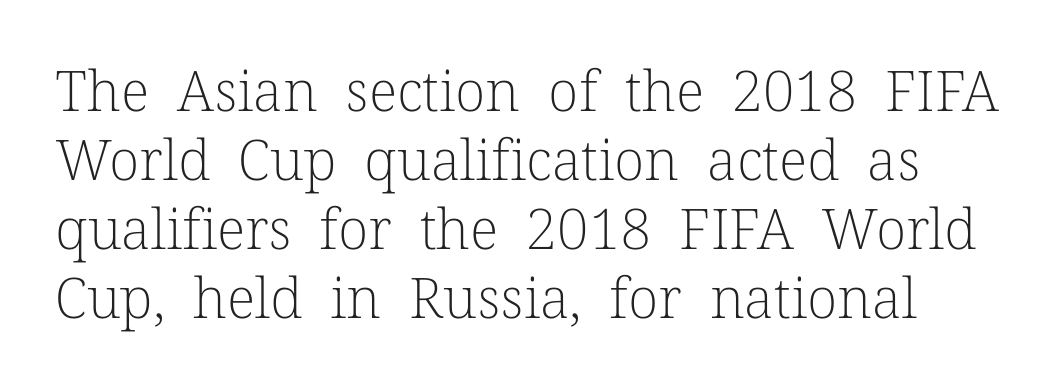
{"serif": "yes", "italic": "no", "bold": "no", "weight": "light", "width": "normal", "stroke_contrast": "low", "x_height": "medium", "monospaced": "no", "underline": "no", "line_spacing_ratio": 1.23, "letter_spacing": "normal", "letter_spacing_em": 0.0, "glyph_px": 56}
